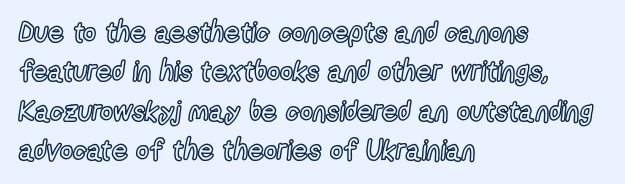
Q: Is the text italic (slanted)? A: Yes.
Q: Is the text underlined? A: No.
Q: How is the paragraph aligned? A: Left-aligned.
Q: Is the spacing between letters normal or unusually wide? A: Normal.
Q: Is the spacing between lines tight, normal or loose? A: Normal.
Q: Width (condensed, normal, or wide)? A: Condensed.
Q: x-height? A: Medium.
Q: Monospaced? A: No.
